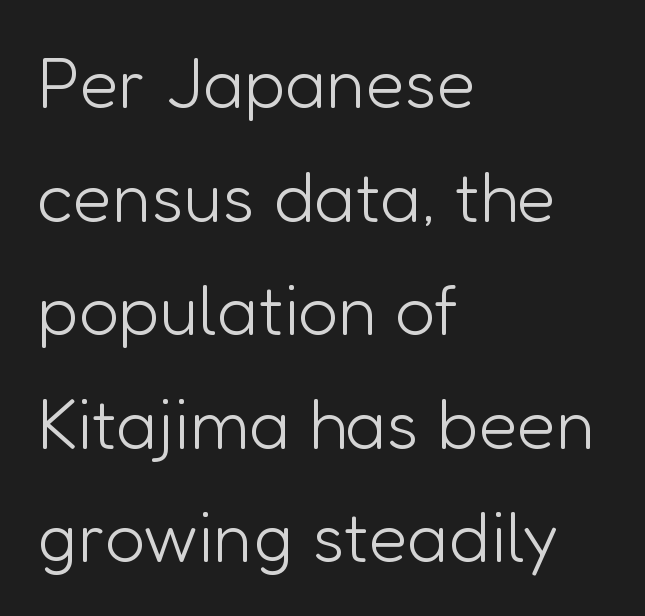
The image shows 71 px light sans-serif type, upright; set left-aligned, normal line spacing (1.6x), normal letter spacing, not underlined; low stroke contrast and a medium x-height.
